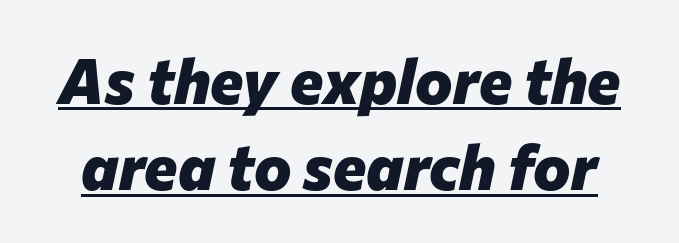
Q: Is the text bold? A: Yes.
Q: Is the text italic (slanted)? A: Yes, it leans right by about 12 degrees.
Q: Is the text underlined? A: Yes.
Q: Is the spacing between letters normal or unusually wide? A: Normal.
Q: Is the spacing between lines tight, normal or loose? A: Normal.
Q: Width (condensed, normal, or wide)? A: Normal.
Q: Stroke contrast? A: Low.
Q: x-height? A: Medium.
Q: Monospaced? A: No.
